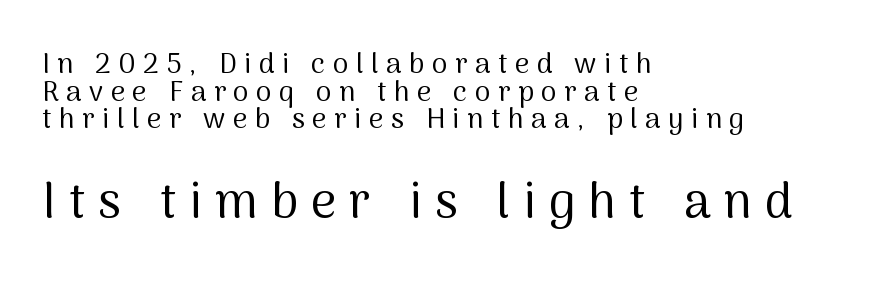
{"serif": "no", "italic": "no", "bold": "no", "weight": "regular", "width": "normal", "stroke_contrast": "medium", "x_height": "medium", "monospaced": "no", "underline": "no", "align": "left", "line_spacing": "tight", "line_spacing_ratio": 0.99, "letter_spacing": "wide", "letter_spacing_em": 0.27, "larger_block": "second", "size_ratio": 1.75, "glyph_px": 49}
